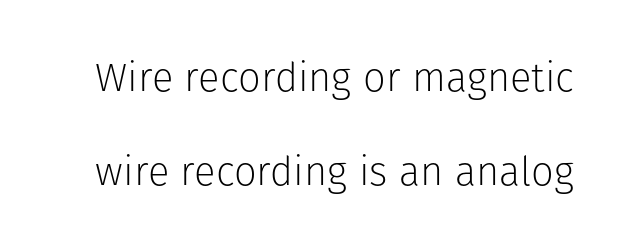
The image shows 40 px light sans-serif type, upright; set loose line spacing (2.36x), normal letter spacing, not underlined; low stroke contrast and a medium x-height.
